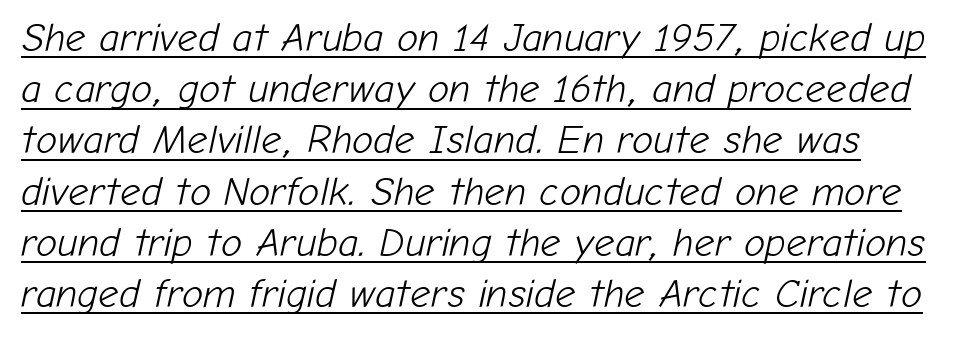
{"italic": "yes", "lean": "right", "slant_degrees": 12, "bold": "no", "weight": "light", "width": "normal", "stroke_contrast": "low", "x_height": "medium", "monospaced": "no", "underline": "yes", "line_spacing": "normal", "line_spacing_ratio": 1.28, "letter_spacing": "normal", "letter_spacing_em": 0.0, "glyph_px": 40}
